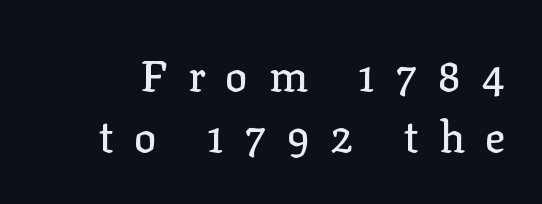
Q: Is the text italic (slanted)? A: No, it is upright.
Q: Is the typeface a serif or a sans-serif typeface? A: Serif.
Q: Is the text underlined? A: No.
Q: Is the spacing between letters normal or unusually wide? A: Unusually wide.
Q: Is the spacing between lines tight, normal or loose? A: Normal.
Q: Width (condensed, normal, or wide)? A: Normal.
Q: Stroke contrast? A: Low.
Q: x-height? A: Medium.
Q: Monospaced? A: No.
